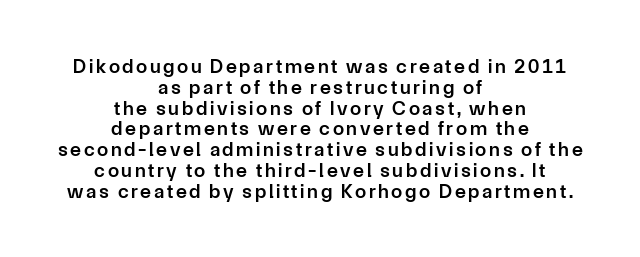
{"italic": "no", "bold": "semi", "underline": "no", "align": "center", "line_spacing": "tight", "line_spacing_ratio": 1.04, "glyph_px": 20}
